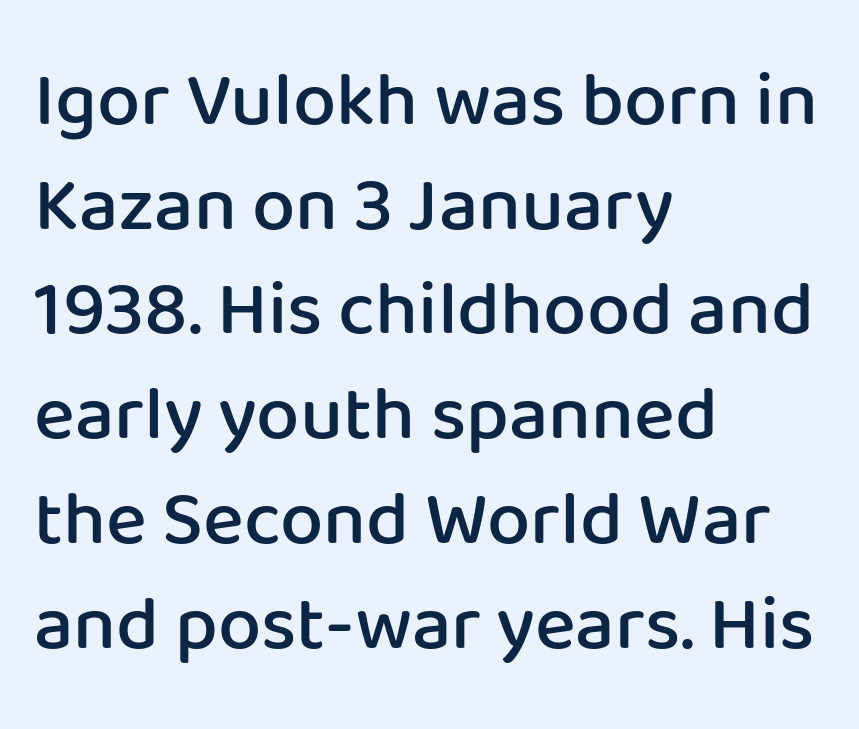
Spacing between characters is what you'd get straight out of the box. The face used here is proportionally spaced, like ordinary book or web type. The space beneath each line is pristine and unruled. The passage is arranged the way most books set body copy — flush left.
